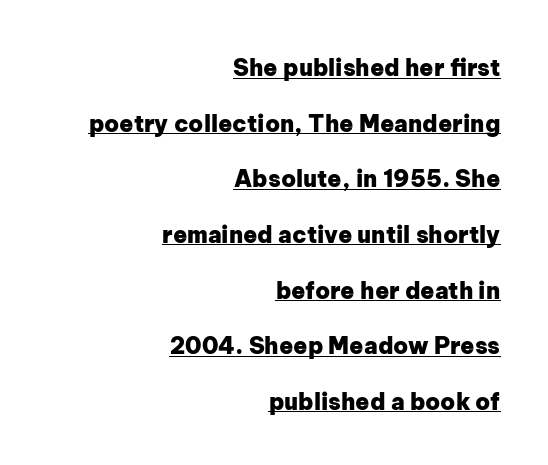
These lines keep a tight, regular rhythm from letter to letter. These characters rest on top of a visible drawn line. Line endings align vertically; line beginnings do not. Does the leading feel generous? Absolutely, it's lavish.
